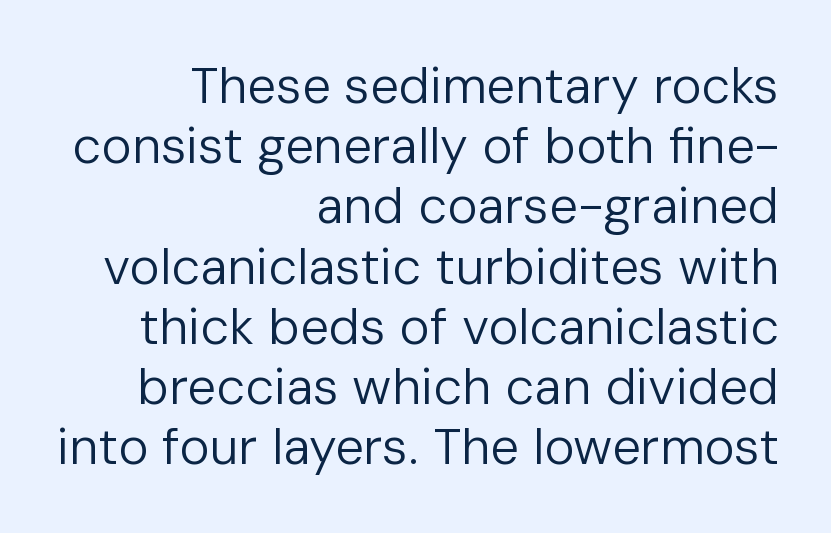
Notice how the passage keeps a crisp vertical edge on the right only. Quick note: not italic, upright. Counters stay open thanks to moderate or lighter strokes. Typographically, this falls in the sans-serif category.
